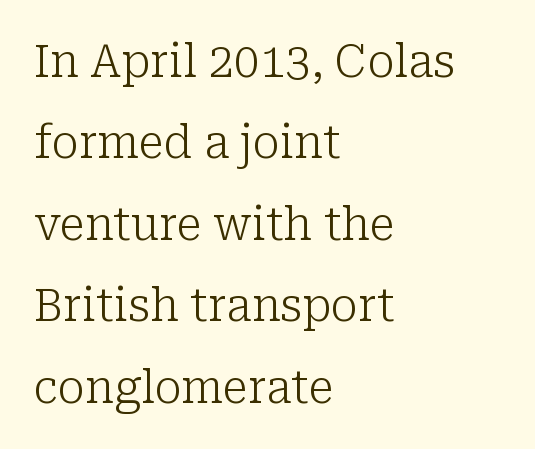
Q: Is the text bold? A: No.
Q: Is the text italic (slanted)? A: No, it is upright.
Q: Is the typeface a serif or a sans-serif typeface? A: Serif.
Q: Is the text underlined? A: No.
Q: How is the paragraph aligned? A: Left-aligned.
Q: Is the spacing between letters normal or unusually wide? A: Normal.
Q: Width (condensed, normal, or wide)? A: Normal.
Q: Stroke contrast? A: Low.
Q: x-height? A: Medium.
Q: Monospaced? A: No.
